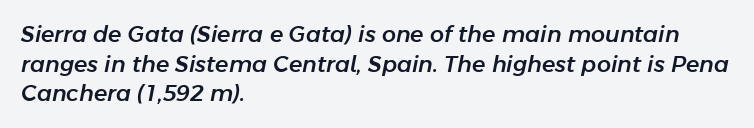
Q: Is the text italic (slanted)? A: Yes, it leans right by about 11 degrees.
Q: Is the text underlined? A: No.
Q: How is the paragraph aligned? A: Left-aligned.
Q: Is the spacing between letters normal or unusually wide? A: Normal.
Q: Is the spacing between lines tight, normal or loose? A: Normal.
